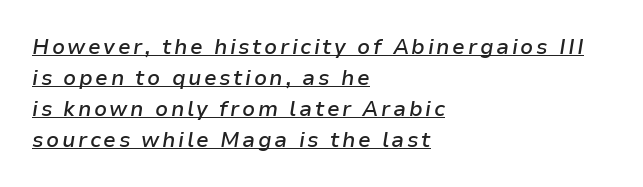
Q: Is the text bold? A: Semi-bold.
Q: Is the text italic (slanted)? A: Yes, it leans right by about 9 degrees.
Q: Is the text underlined? A: Yes.
Q: How is the paragraph aligned? A: Left-aligned.
Q: Is the spacing between lines tight, normal or loose? A: Normal.
